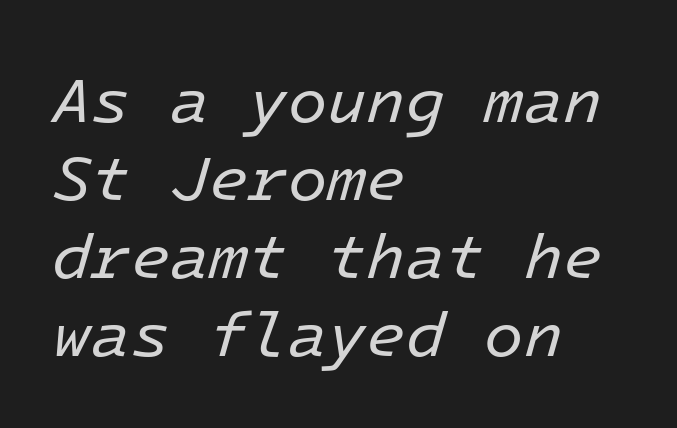
The image shows 64 px regular-weight type, italic (leaning right), monospaced; set left-aligned, line spacing 1.22x, normal letter spacing, not underlined; low stroke contrast and a medium x-height.
